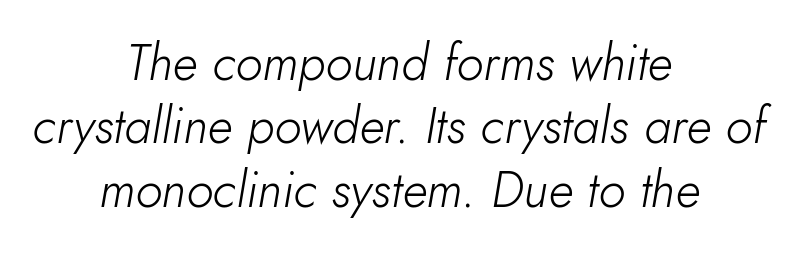
Q: Is the text bold? A: No.
Q: Is the text italic (slanted)? A: Yes, it leans right by about 10 degrees.
Q: Is the text underlined? A: No.
Q: How is the paragraph aligned? A: Centered.
Q: Is the spacing between letters normal or unusually wide? A: Normal.
Q: Is the spacing between lines tight, normal or loose? A: Normal.
Q: Width (condensed, normal, or wide)? A: Normal.
Q: Stroke contrast? A: Low.
Q: x-height? A: Small.
Q: Monospaced? A: No.
